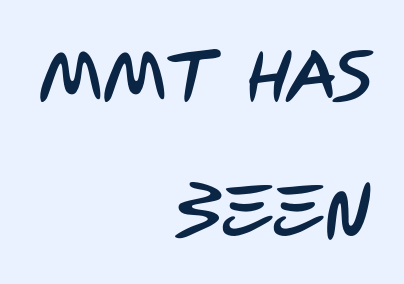
A typesetter would call this proportional, since set widths differ per character. Are there feet on the stems? There aren't — it's a sans. Descenders hang freely into open space. Caption: multi-line text, flush right, ragged left.
